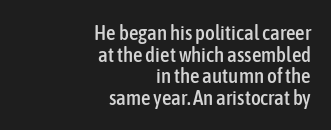
The image shows 21 px text type, upright; set right-aligned, tight line spacing (1.03x), normal letter spacing, not underlined.
